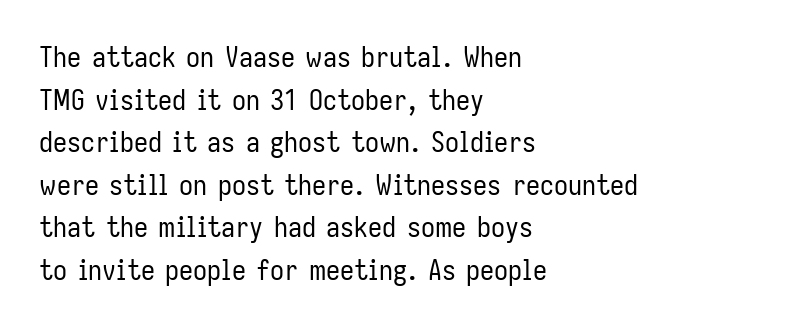
Q: Is the text bold? A: No.
Q: Is the text italic (slanted)? A: No, it is upright.
Q: Is the typeface a serif or a sans-serif typeface? A: Sans-serif.
Q: Is the text underlined? A: No.
Q: How is the paragraph aligned? A: Left-aligned.
Q: Is the spacing between letters normal or unusually wide? A: Normal.
Q: Is the spacing between lines tight, normal or loose? A: Normal.
Q: Width (condensed, normal, or wide)? A: Condensed.
Q: Stroke contrast? A: Low.
Q: x-height? A: Medium.
Q: Monospaced? A: No.
